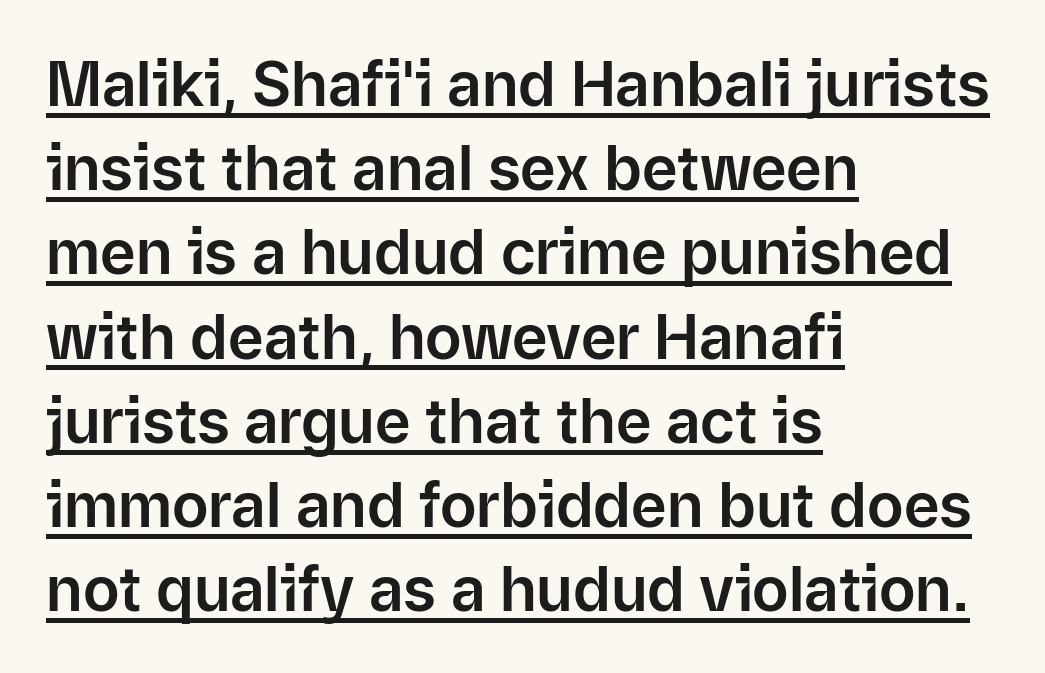
Students, note that the glyphs here touch the page at normal intervals. The characters display no serif detailing; their extremities are plain. Nope, not italic — everything's standing straight. The lettering is marked with a stroke running underneath it. Whoever set this chose a conventional vertical rhythm. The setting favours the left margin, as ordinary paragraphs usually do.
